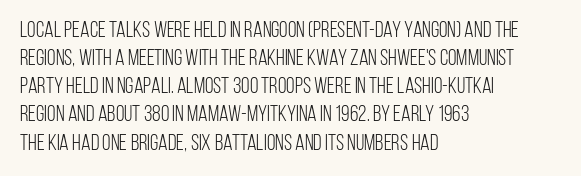
{"italic": "no", "bold": "no", "underline": "no", "align": "left", "line_spacing": "normal", "line_spacing_ratio": 1.28, "letter_spacing": "normal", "letter_spacing_em": 0.0, "glyph_px": 22}
